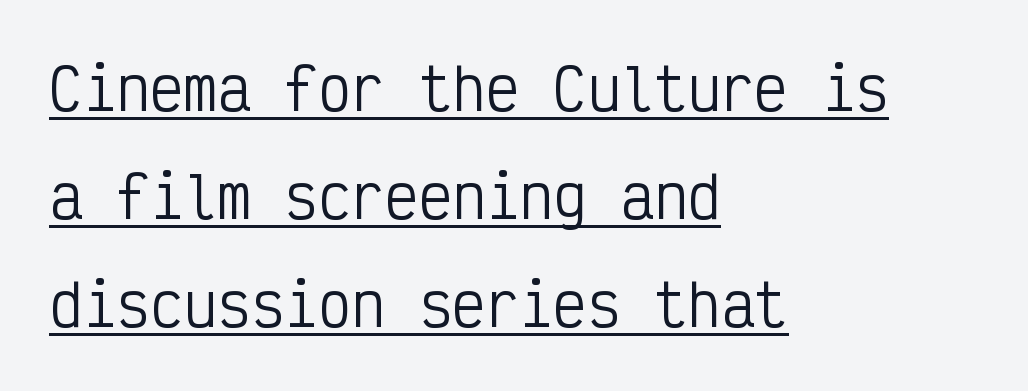
Looks like terminal output: every glyph gets an equal slot. One glance says open: line gaps are wider than usual. You can tell from the bare stems that sans-serif type was used. Style check: upright.
